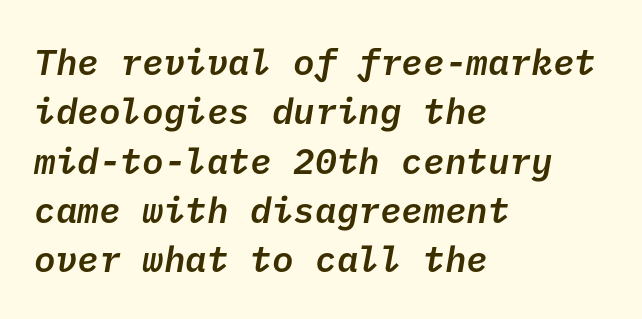
Letterform terminals end flat and unadorned throughout the passage. This sample keeps an unexceptional amount of space between lines. Reading down the block, your eye returns to a fixed left position each line. Tracking value appears to be zero — textbook default spacing. The specimen omits any rule beneath the text block's lines.
